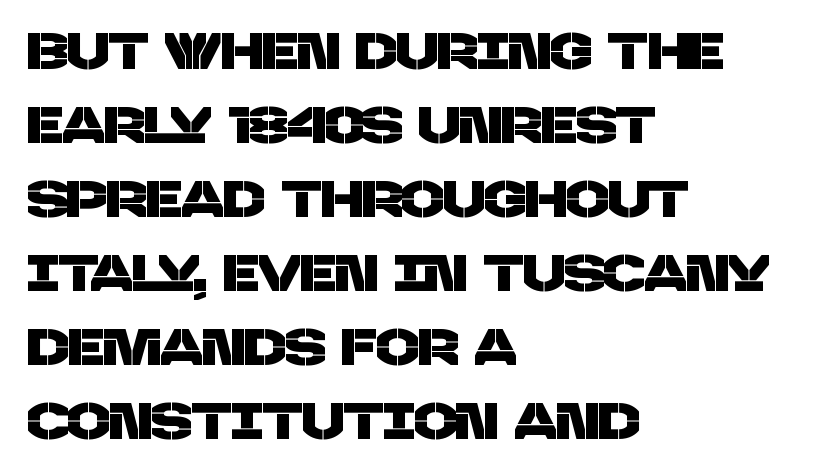
Q: Is the typeface a serif or a sans-serif typeface? A: Sans-serif.
Q: Is the text underlined? A: No.
Q: How is the paragraph aligned? A: Left-aligned.
Q: Is the spacing between letters normal or unusually wide? A: Normal.
Q: Is the spacing between lines tight, normal or loose? A: Normal.
Q: Width (condensed, normal, or wide)? A: Normal.
Q: Stroke contrast? A: Low.
Q: x-height? A: Large.
Q: Monospaced? A: No.
